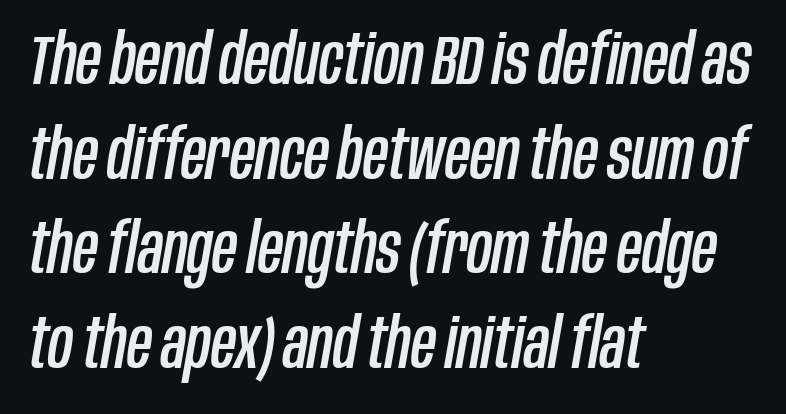
{"italic": "yes", "lean": "right", "slant_degrees": 10, "width": "condensed", "stroke_contrast": "low", "x_height": "large", "monospaced": "no", "underline": "no", "align": "left", "line_spacing": "normal", "line_spacing_ratio": 1.37, "letter_spacing": "normal", "letter_spacing_em": 0.0, "glyph_px": 69}
